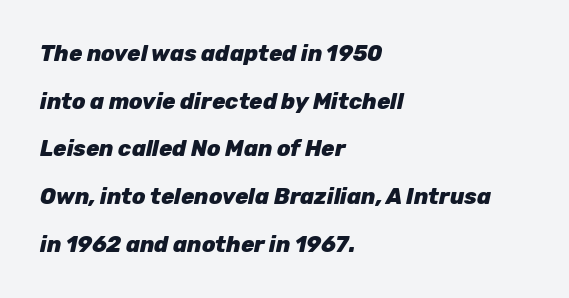
{"italic": "yes", "lean": "right", "slant_degrees": 12, "bold": "yes", "underline": "no", "align": "left", "line_spacing": "loose", "line_spacing_ratio": 2.17, "letter_spacing": "normal", "letter_spacing_em": 0.0, "glyph_px": 22}
